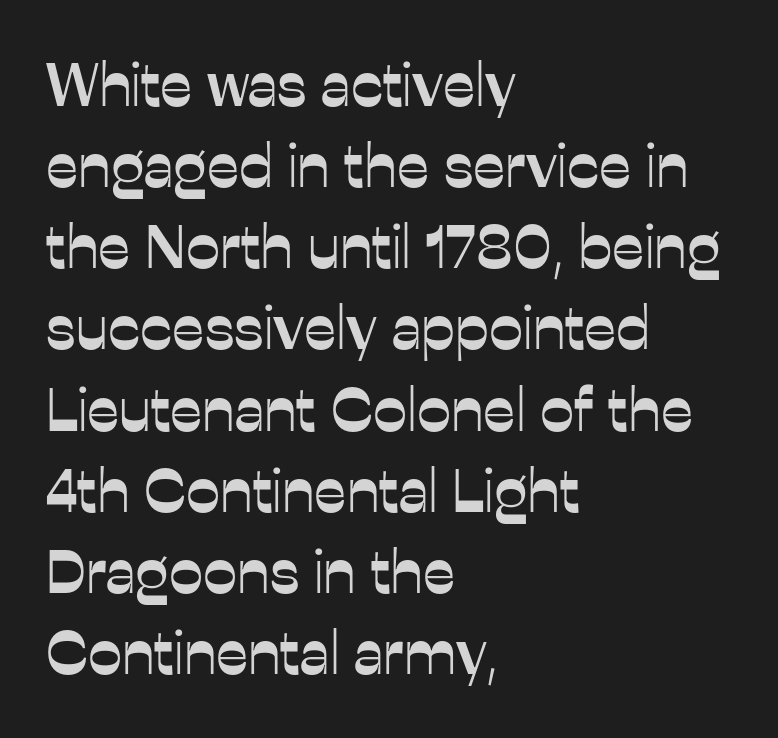
Q: Is the text italic (slanted)? A: No, it is upright.
Q: Is the typeface a serif or a sans-serif typeface? A: Sans-serif.
Q: Is the text underlined? A: No.
Q: How is the paragraph aligned? A: Left-aligned.
Q: Is the spacing between letters normal or unusually wide? A: Normal.
Q: Is the spacing between lines tight, normal or loose? A: Normal.
Q: Width (condensed, normal, or wide)? A: Normal.
Q: Stroke contrast? A: Low.
Q: x-height? A: Medium.
Q: Monospaced? A: No.
